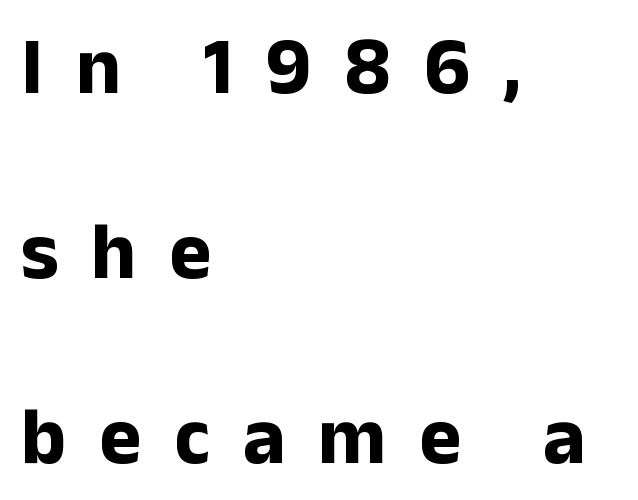
Q: Is the text bold? A: Yes.
Q: Is the text italic (slanted)? A: No, it is upright.
Q: Is the typeface a serif or a sans-serif typeface? A: Sans-serif.
Q: Is the text underlined? A: No.
Q: How is the paragraph aligned? A: Left-aligned.
Q: Is the spacing between letters normal or unusually wide? A: Unusually wide.
Q: Is the spacing between lines tight, normal or loose? A: Loose.
Q: Width (condensed, normal, or wide)? A: Normal.
Q: Stroke contrast? A: Low.
Q: x-height? A: Medium.
Q: Monospaced? A: No.
